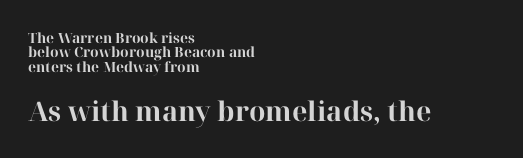
The image shows 27 px bold type, upright; set left-aligned, tight line spacing (1.02x), normal letter spacing, not underlined; the second (bottom) block is 1.93x larger.
